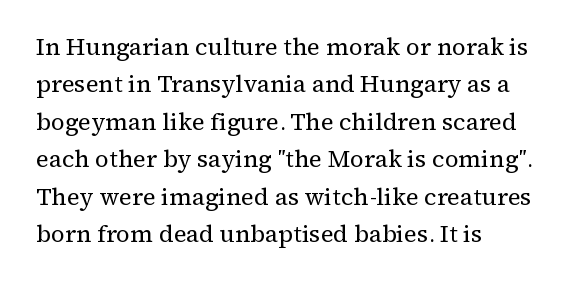
Evenly set lines give the paragraph a standard silhouette. Here the glyphs are tracked normally, forming tight word shapes. Rule under the text: the space is simply empty. Italic? Not at all — the glyphs are vertical. These glyphs show unthickened strokes, regular width or finer.
